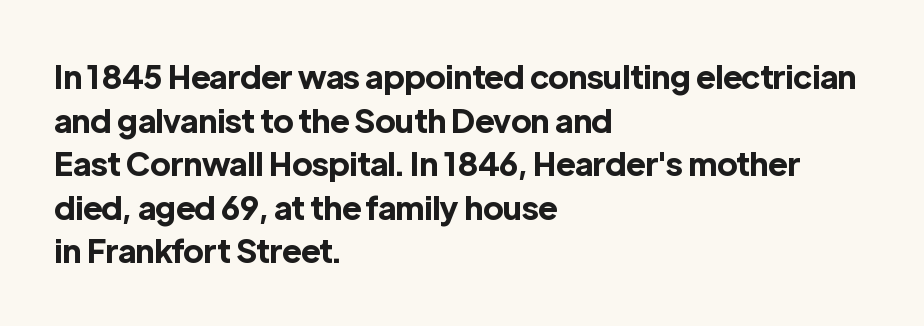
A typesetter would label this face a sans. Typesetter's note: full bold, strokes at maximum text heaviness. Character widths vary here, with narrow letters taking less room than wide ones. A classic flush-left, rag-right setting is used for this passage. Letter spacing: default.
